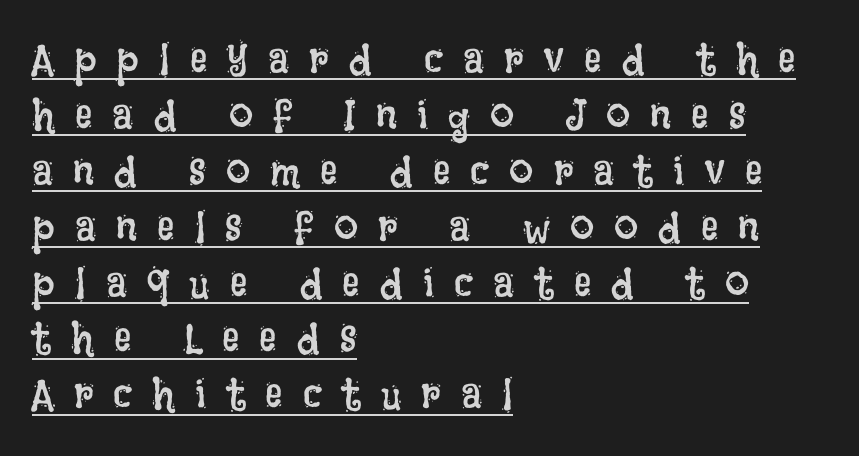
Q: Is the text bold? A: No.
Q: Is the text italic (slanted)? A: No, it is upright.
Q: Is the text underlined? A: Yes.
Q: How is the paragraph aligned? A: Left-aligned.
Q: Is the spacing between letters normal or unusually wide? A: Unusually wide.
Q: Is the spacing between lines tight, normal or loose? A: Normal.
Q: Width (condensed, normal, or wide)? A: Condensed.
Q: Stroke contrast? A: Low.
Q: x-height? A: Large.
Q: Monospaced? A: No.
